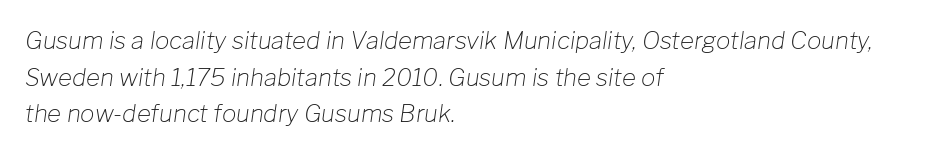
Standard letterfit; no display-style spreading of the glyphs. Summary of vertical rhythm: regular, with standard interline spacing. Glance below the letters and you will spot only blank space. Think standard paragraph weight, or any step lighter than that. Rendered with sloped, italic letterforms.
